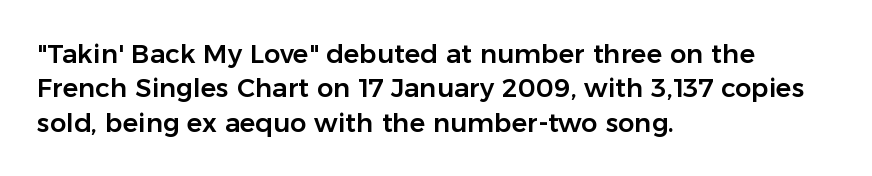
{"italic": "no", "underline": "no", "align": "left", "line_spacing": "normal", "line_spacing_ratio": 1.32, "letter_spacing": "normal", "letter_spacing_em": 0.0, "glyph_px": 26}
